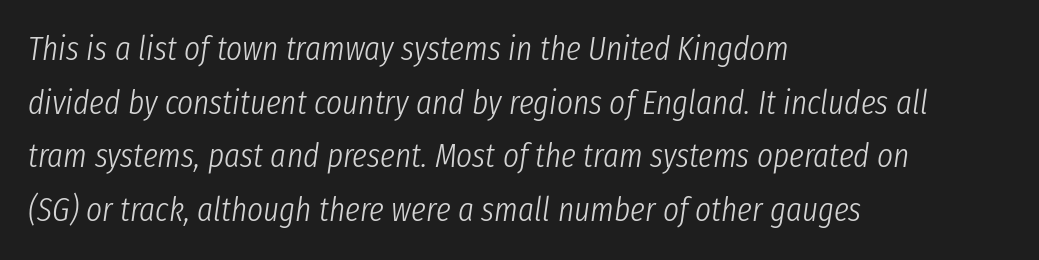
The image shows 34 px light, condensed type, italic (leaning right); set left-aligned, normal line spacing (1.58x), normal letter spacing, not underlined; low stroke contrast and a medium x-height.
